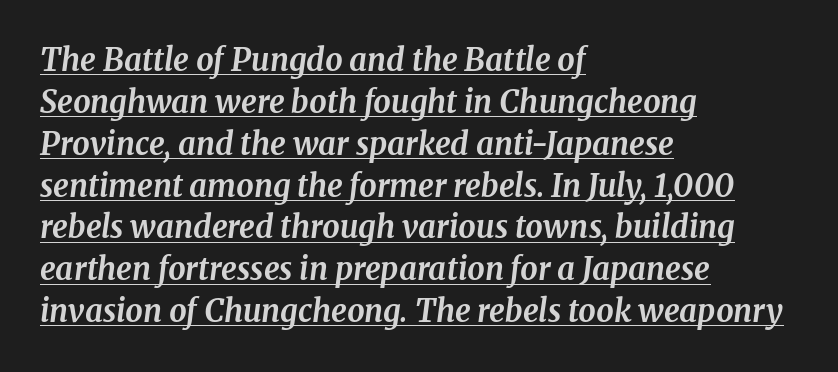
The image shows 31 px bold serif type, italic (leaning right); set left-aligned, normal line spacing (1.35x), normal letter spacing, underlined; medium stroke contrast and a medium x-height.
